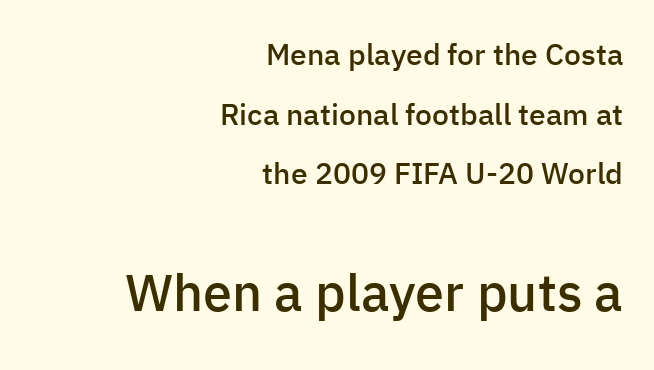
You can tell it's not italic because the verticals are truly vertical. The emphasis by scale lands on block number two, below. Glyph-to-glyph distance matches everyday printed text. The zone under the glyphs is completely vacant. The characters display no serif detailing; their extremities are plain. Is the block centered? No — it sits flush against the right margin.
